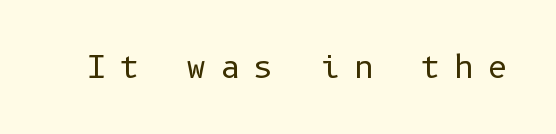
Only glyphs here, with clear space below each row. Classification — sans serif. The font is comparable to plain body text, perhaps lighter. Do the letters lean? They stand straight.
